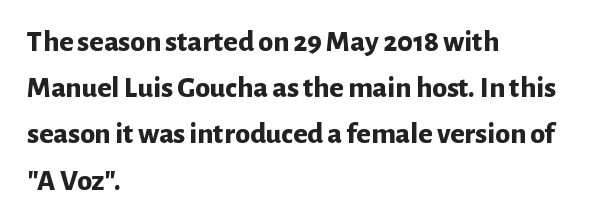
The image shows 30 px bold sans-serif type, upright; set left-aligned, normal line spacing (1.54x), normal letter spacing, not underlined; low stroke contrast and a medium x-height.
